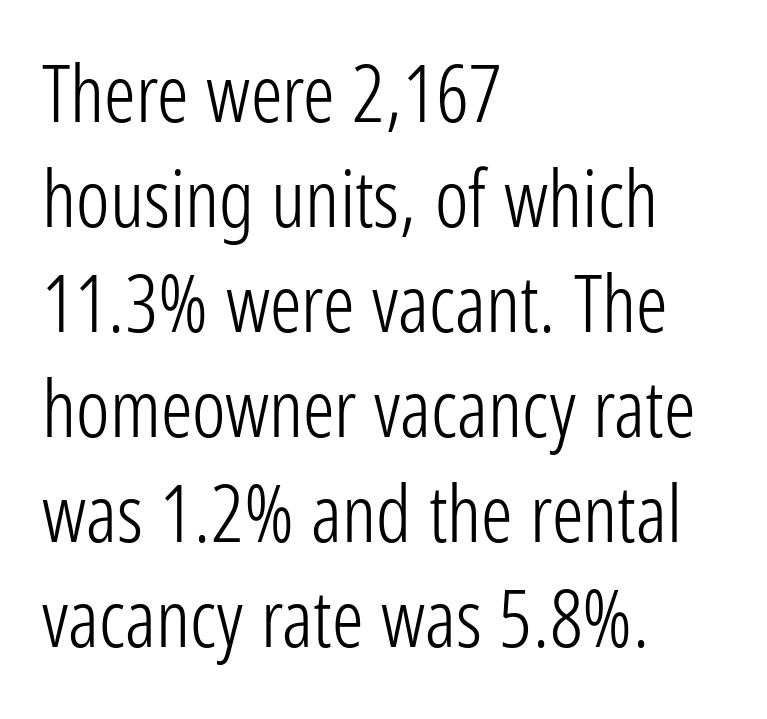
The image shows 79 px light, condensed sans-serif type, upright; set left-aligned, normal line spacing (1.33x), normal letter spacing, not underlined; low stroke contrast and a medium x-height.
